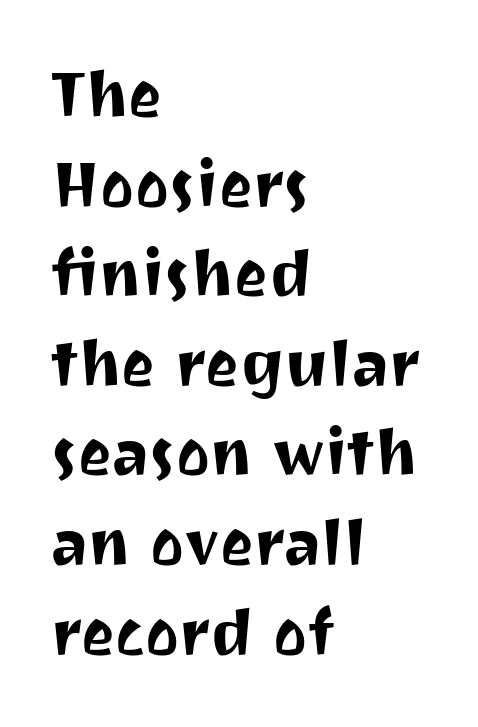
{"serif": "no", "italic": "no", "width": "normal", "stroke_contrast": "medium", "x_height": "medium", "monospaced": "no", "underline": "no", "align": "left", "line_spacing": "normal", "line_spacing_ratio": 1.4, "letter_spacing": "normal", "letter_spacing_em": 0.0, "glyph_px": 64}
